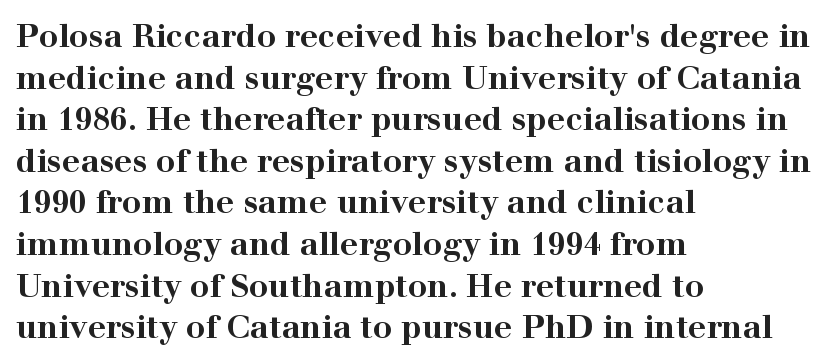
The image shows 32 px bold, wide serif type, upright; set left-aligned, normal line spacing (1.3x), normal letter spacing, not underlined; high stroke contrast and a medium x-height.
